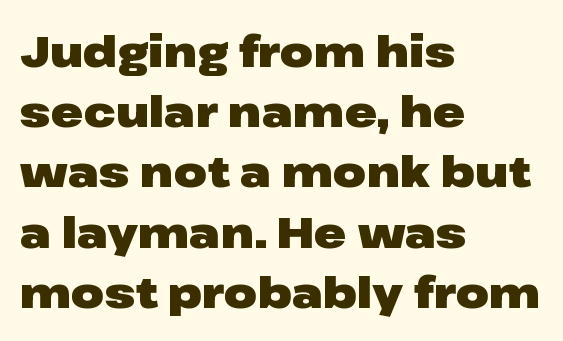
{"serif": "no", "italic": "no", "bold": "yes", "weight": "heavy", "width": "wide", "stroke_contrast": "low", "x_height": "medium", "monospaced": "no", "underline": "no", "align": "left", "line_spacing": "normal", "line_spacing_ratio": 1.4, "letter_spacing": "normal", "letter_spacing_em": 0.0, "glyph_px": 43}
